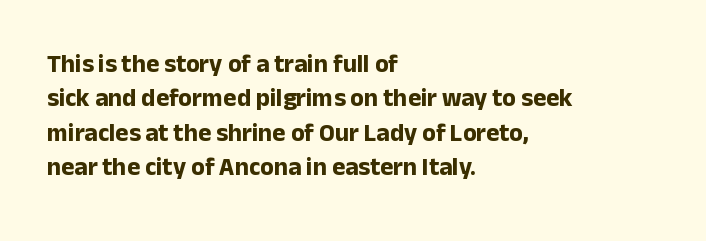
{"italic": "no", "bold": "yes", "underline": "no", "align": "left", "line_spacing": "normal", "line_spacing_ratio": 1.38, "letter_spacing": "normal", "letter_spacing_em": 0.0, "glyph_px": 25}
